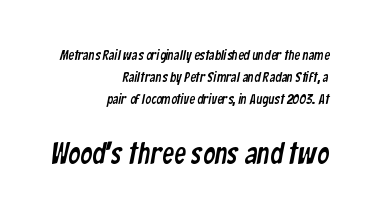
The image shows 30 px condensed sans-serif type; set right-aligned, normal line spacing (1.58x), normal letter spacing, not underlined; the second (bottom) block is 2.14x larger; low stroke contrast and a medium x-height.
